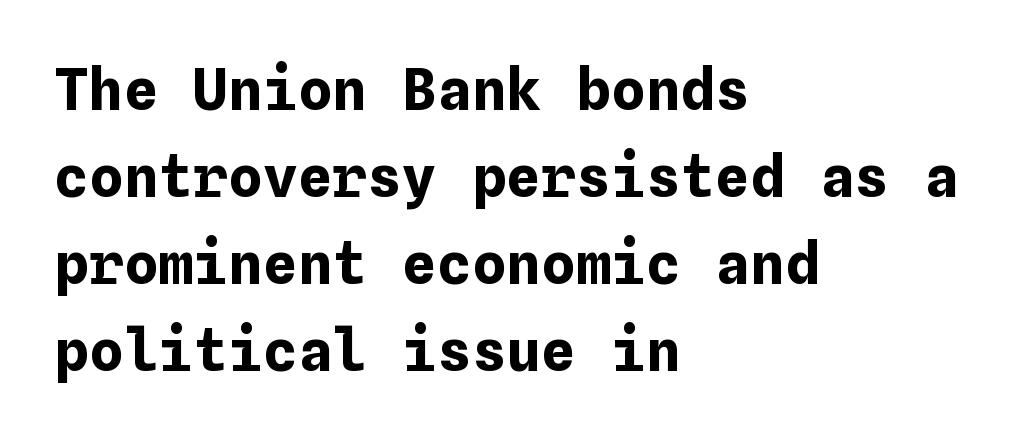
The image shows 58 px bold type, upright; set left-aligned, normal line spacing (1.5x), normal letter spacing, not underlined; low stroke contrast and a medium x-height.
